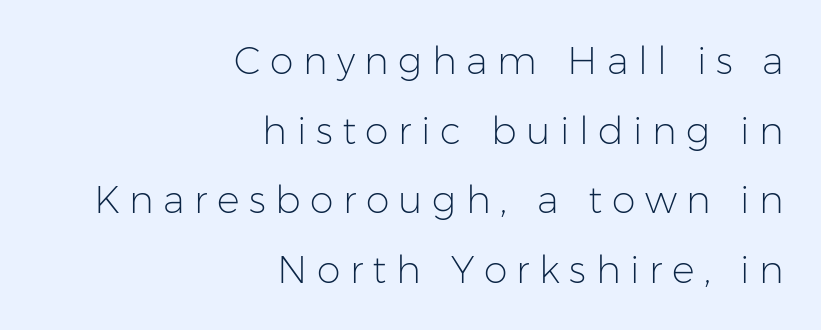
Q: Is the text bold? A: No.
Q: Is the text italic (slanted)? A: No, it is upright.
Q: Is the typeface a serif or a sans-serif typeface? A: Sans-serif.
Q: Is the text underlined? A: No.
Q: How is the paragraph aligned? A: Right-aligned.
Q: Is the spacing between letters normal or unusually wide? A: Unusually wide.
Q: Width (condensed, normal, or wide)? A: Normal.
Q: Stroke contrast? A: Low.
Q: x-height? A: Medium.
Q: Monospaced? A: No.
